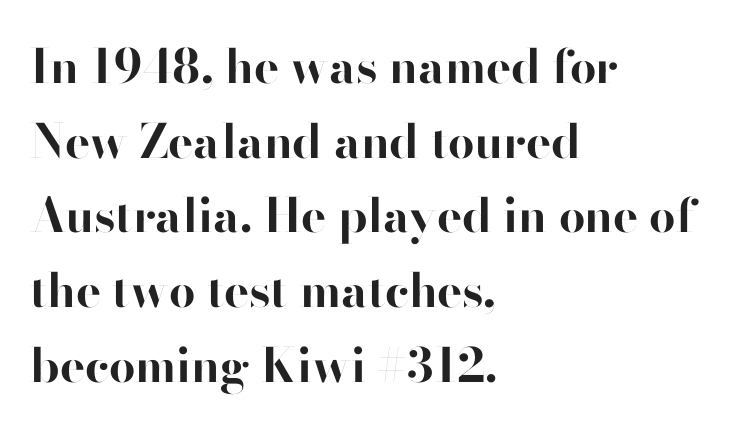
{"serif": "no", "italic": "no", "bold": "yes", "weight": "bold", "width": "normal", "stroke_contrast": "high", "x_height": "small", "monospaced": "no", "underline": "no", "align": "left", "line_spacing": "normal", "line_spacing_ratio": 1.59, "letter_spacing": "normal", "letter_spacing_em": 0.0, "glyph_px": 47}
